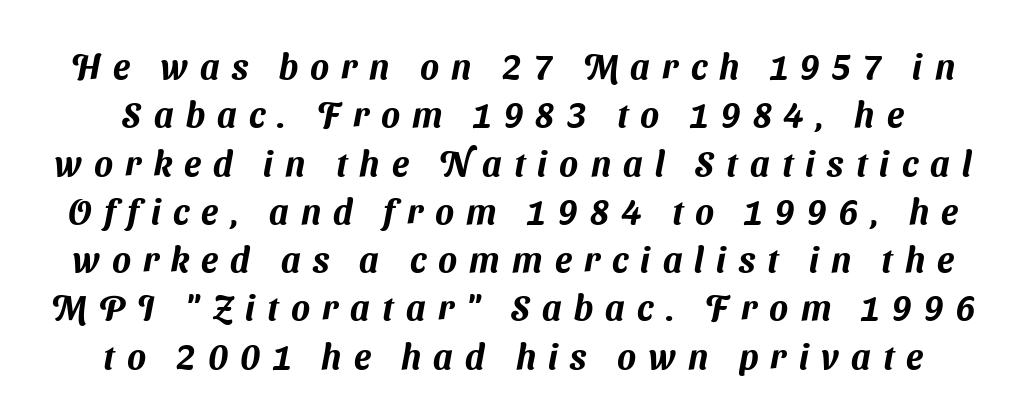
The image shows 35 px sans-serif type; set normal line spacing (1.38x), unusually wide letter spacing (+0.35 em), not underlined; medium stroke contrast and a medium x-height.
